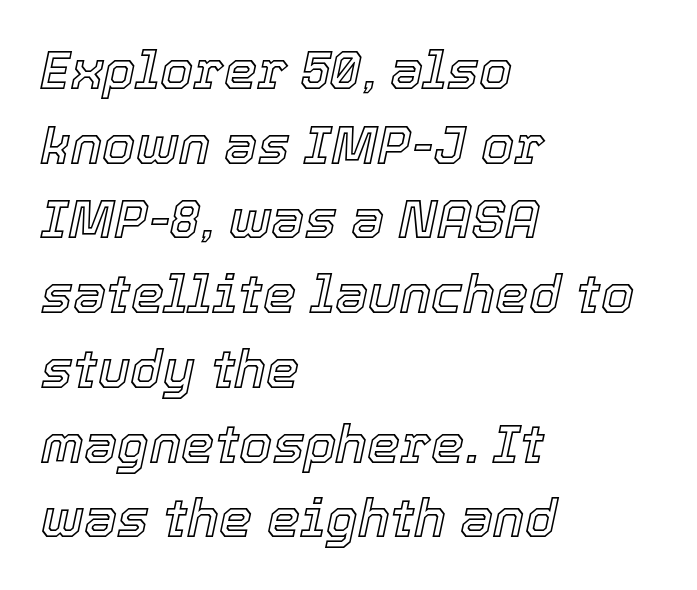
Q: Is the text italic (slanted)? A: Yes, it leans right by about 12 degrees.
Q: Is the text underlined? A: No.
Q: How is the paragraph aligned? A: Left-aligned.
Q: Is the spacing between letters normal or unusually wide? A: Normal.
Q: Is the spacing between lines tight, normal or loose? A: Normal.
Q: Width (condensed, normal, or wide)? A: Normal.
Q: x-height? A: Medium.
Q: Monospaced? A: No.
